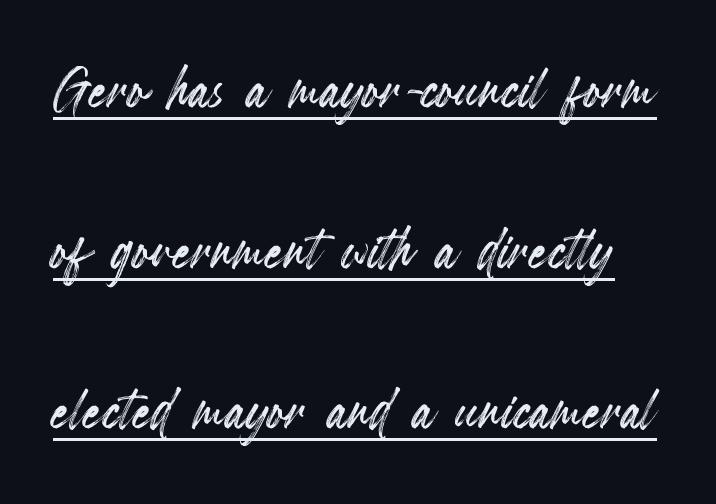
The image shows 74 px condensed type; set loose line spacing (2.17x), normal letter spacing, underlined; a small x-height.
